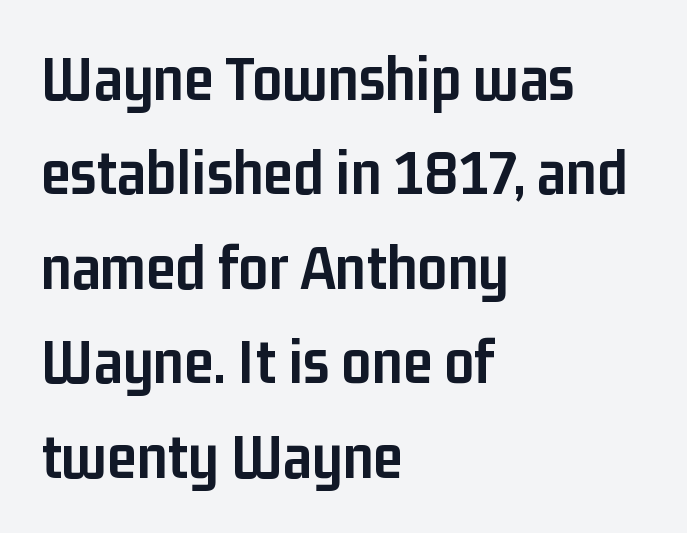
{"serif": "no", "italic": "no", "bold": "yes", "weight": "semibold", "width": "condensed", "stroke_contrast": "low", "x_height": "medium", "monospaced": "no", "underline": "no", "align": "left", "line_spacing": "normal", "line_spacing_ratio": 1.43, "letter_spacing": "normal", "letter_spacing_em": 0.0, "glyph_px": 66}
